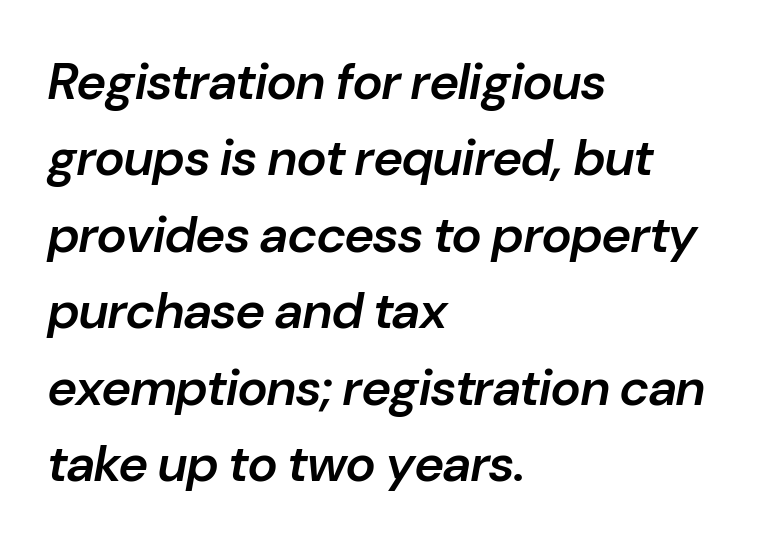
A typesetter would mark this as italic. The designer left line spacing at the default. Visually the block forms a straight wall on the left and a jagged coastline on the right. Plain, unruled lines of type. Here the designer chose a conventional face with non-uniform glyph widths.
